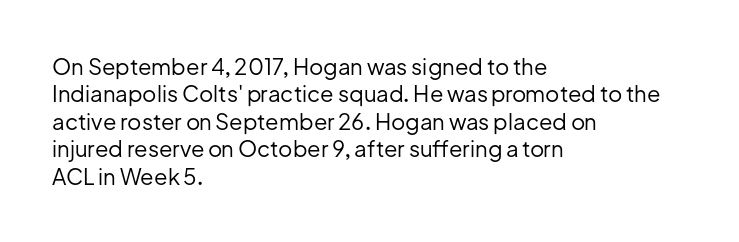
Q: Is the text bold? A: No.
Q: Is the text italic (slanted)? A: No, it is upright.
Q: Is the text underlined? A: No.
Q: How is the paragraph aligned? A: Left-aligned.
Q: Is the spacing between letters normal or unusually wide? A: Normal.
Q: Is the spacing between lines tight, normal or loose? A: Normal.
